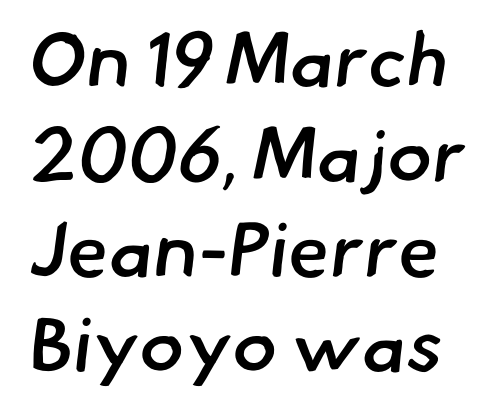
The image shows 76 px semibold sans-serif type; set normal line spacing (1.25x), normal letter spacing, not underlined; low stroke contrast and a small x-height.
